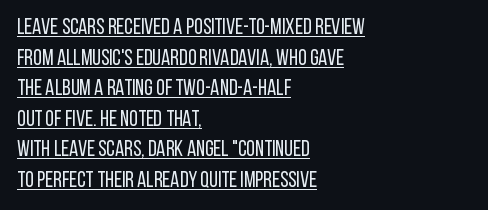
{"italic": "no", "bold": "no", "underline": "yes", "align": "left", "line_spacing": "normal", "line_spacing_ratio": 1.39, "letter_spacing": "normal", "letter_spacing_em": 0.0, "glyph_px": 22}
